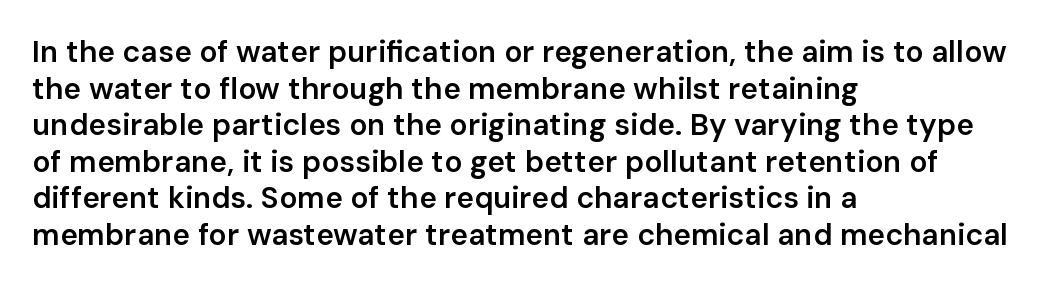
Q: Is the text bold? A: Semi-bold.
Q: Is the text italic (slanted)? A: No, it is upright.
Q: Is the typeface a serif or a sans-serif typeface? A: Sans-serif.
Q: Is the text underlined? A: No.
Q: How is the paragraph aligned? A: Left-aligned.
Q: Is the spacing between letters normal or unusually wide? A: Normal.
Q: Width (condensed, normal, or wide)? A: Normal.
Q: Stroke contrast? A: Low.
Q: x-height? A: Medium.
Q: Monospaced? A: No.
